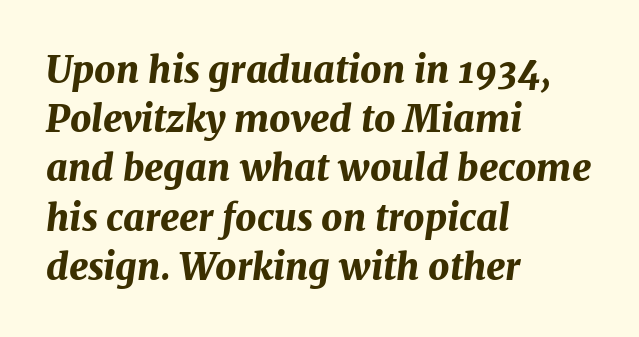
Q: Is the text bold? A: Yes.
Q: Is the text italic (slanted)? A: Yes, it leans right by about 7 degrees.
Q: Is the text underlined? A: No.
Q: How is the paragraph aligned? A: Left-aligned.
Q: Is the spacing between letters normal or unusually wide? A: Normal.
Q: Is the spacing between lines tight, normal or loose? A: Normal.
Q: Width (condensed, normal, or wide)? A: Normal.
Q: Stroke contrast? A: Medium.
Q: x-height? A: Medium.
Q: Monospaced? A: No.
